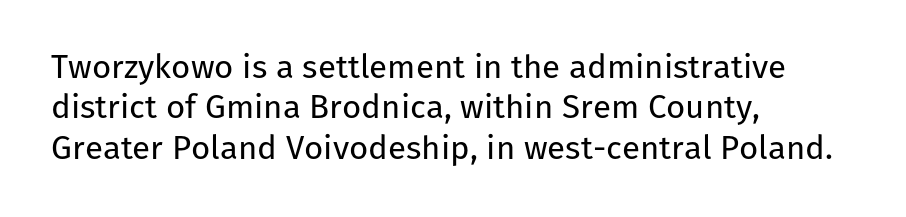
The image shows 33 px regular-weight sans-serif type, upright; set left-aligned, line spacing 1.22x, normal letter spacing, not underlined; low stroke contrast and a medium x-height.
